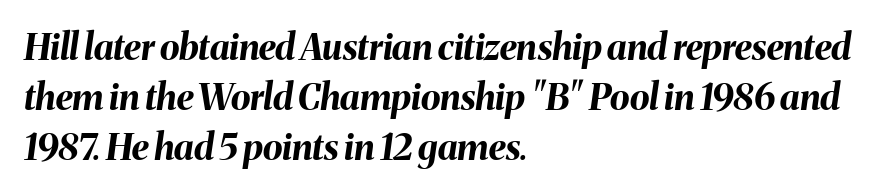
There's an unmistakable incline to the writing here. The letters advance in unequal steps, a hallmark of proportional type. The tracking reads as untouched default to a designer's eye. Casual observation: everything's shoved over to the left.
